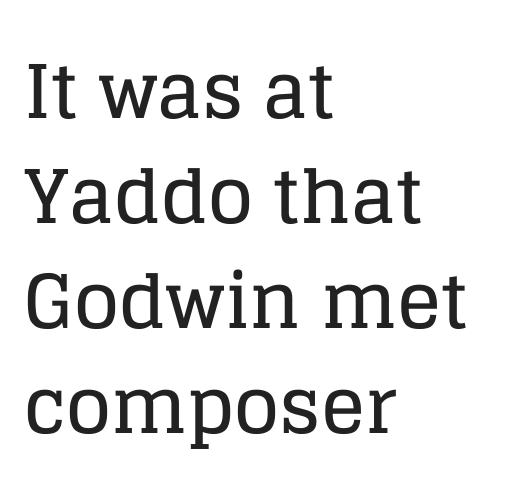
The image shows 74 px serif type, upright; set left-aligned, normal line spacing (1.42x), normal letter spacing, not underlined; low stroke contrast and a large x-height.
